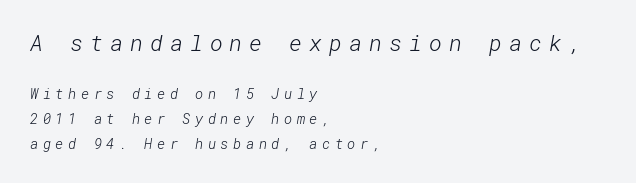
Q: Is the text bold? A: No.
Q: Is the text underlined? A: No.
Q: How is the paragraph aligned? A: Left-aligned.
Q: Is the spacing between letters normal or unusually wide? A: Unusually wide.
Q: Which block of text is set in a larger size, the first (top) or the second (bottom)? A: The first (top) one.
